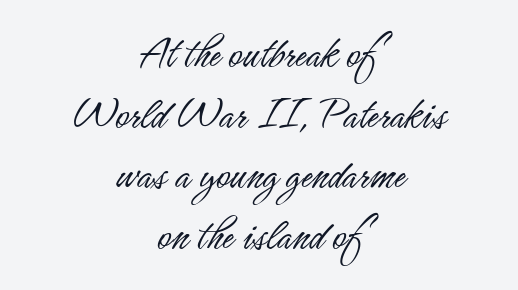
Nobody touched the tracking dial on this one. These lines are composed in type without serifs. Spacing verdict: proportional, widths tailored to each character. On a weight scale, this lands at 450 or below.
